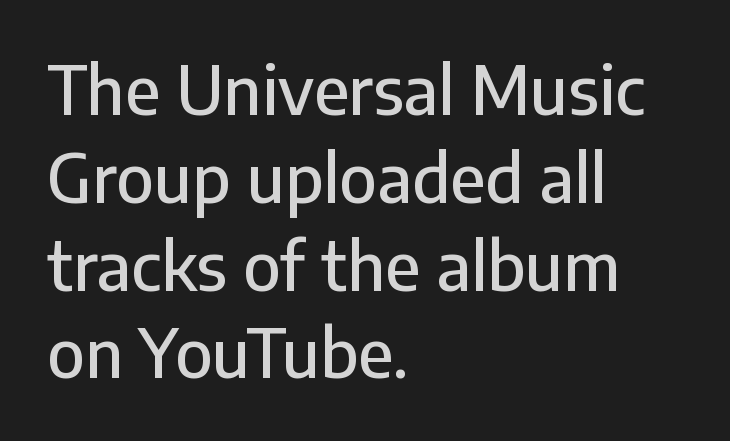
{"serif": "no", "italic": "no", "width": "normal", "stroke_contrast": "low", "x_height": "medium", "monospaced": "no", "underline": "no", "align": "left", "line_spacing": "normal", "line_spacing_ratio": 1.33, "letter_spacing": "normal", "letter_spacing_em": 0.0, "glyph_px": 66}
